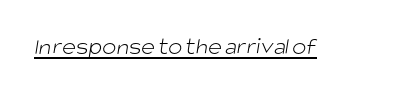
Underlining? Definitely there. The weight tops out at a normal text grade. Does extra space separate the letters? No, they use regular spacing.
